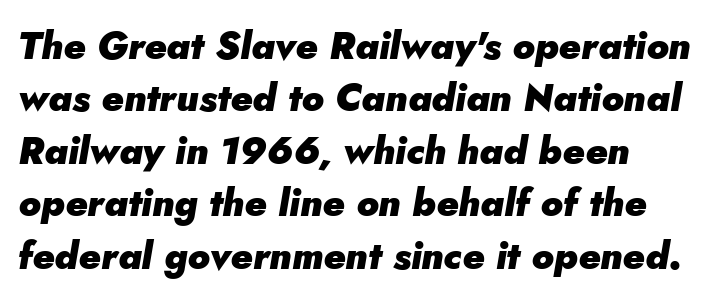
Q: Is the text bold? A: Yes.
Q: Is the text italic (slanted)? A: Yes, it leans right by about 5 degrees.
Q: Is the text underlined? A: No.
Q: How is the paragraph aligned? A: Left-aligned.
Q: Is the spacing between letters normal or unusually wide? A: Normal.
Q: Is the spacing between lines tight, normal or loose? A: Normal.
Q: Width (condensed, normal, or wide)? A: Normal.
Q: Stroke contrast? A: Low.
Q: x-height? A: Small.
Q: Monospaced? A: No.
